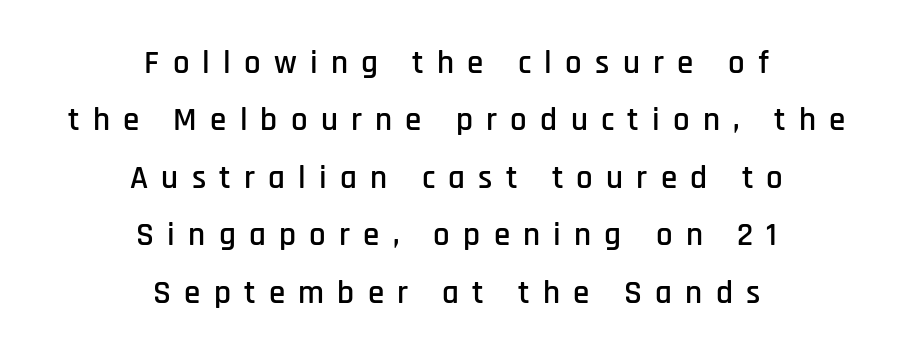
The image shows 33 px condensed sans-serif type, upright; set centered, line spacing 1.74x, unusually wide letter spacing (+0.4 em), not underlined; low stroke contrast and a large x-height.
